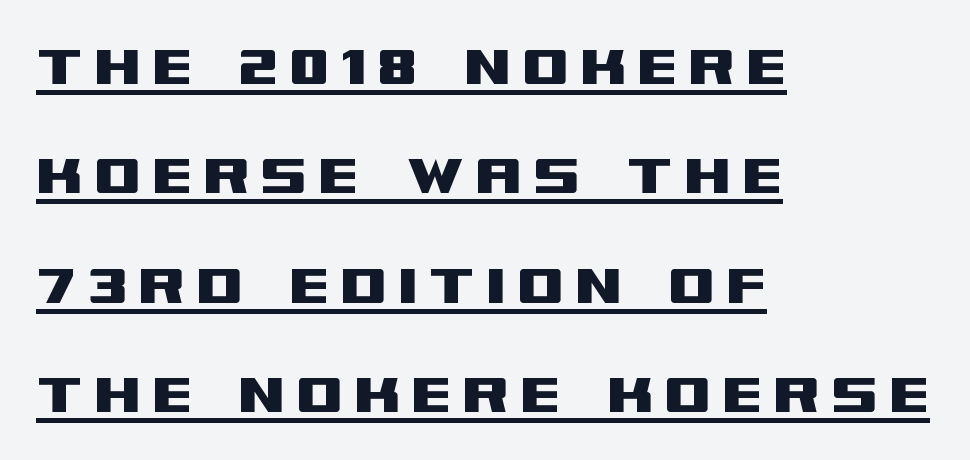
Q: Is the text italic (slanted)? A: No, it is upright.
Q: Is the typeface a serif or a sans-serif typeface? A: Sans-serif.
Q: Is the text underlined? A: Yes.
Q: How is the paragraph aligned? A: Left-aligned.
Q: Is the spacing between lines tight, normal or loose? A: Normal.
Q: Width (condensed, normal, or wide)? A: Wide.
Q: Stroke contrast? A: Medium.
Q: x-height? A: Large.
Q: Monospaced? A: No.
